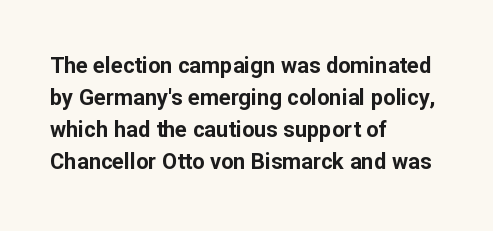
Q: Is the text bold? A: Yes.
Q: Is the text italic (slanted)? A: No, it is upright.
Q: Is the text underlined? A: No.
Q: How is the paragraph aligned? A: Left-aligned.
Q: Is the spacing between letters normal or unusually wide? A: Normal.
Q: Is the spacing between lines tight, normal or loose? A: Normal.
